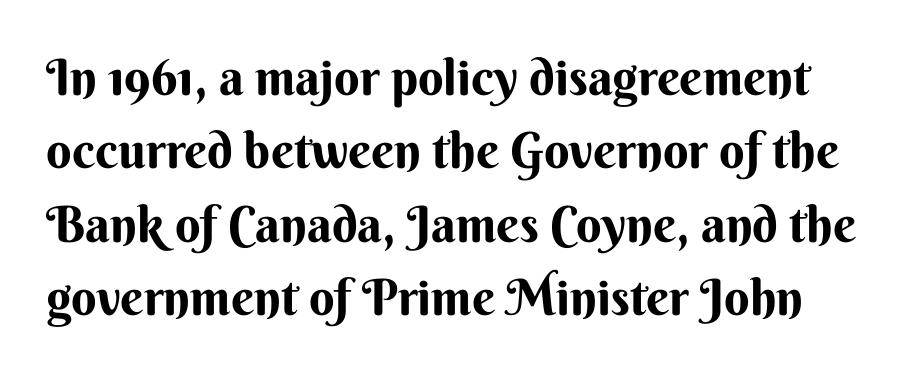
Looks like regular typesetting: each glyph gets only the width it needs. No feet cap the strokes, marking this as sans-serif type. In terms of letterspacing, this is plain default setting. The line-height multiplier appears to be the usual default. It's the straight-up-and-down kind of type.
